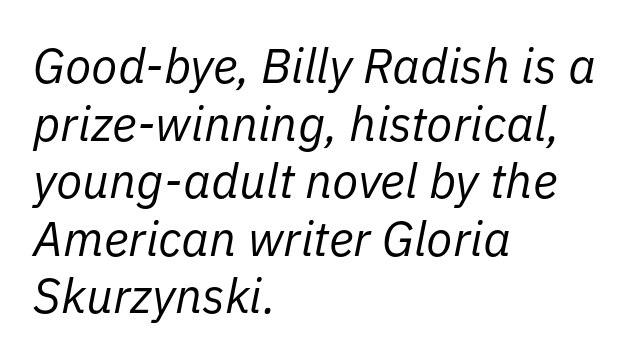
The lettering tilts uniformly, giving the passage an italic look. The paragraph has a hard left edge and a soft right edge. Caption: face not bold, strokes unweighted. Students, note that the glyphs here touch the page at normal intervals. Proportional: the letters do not fall into vertical columns. A bare baseline throughout the passage.
